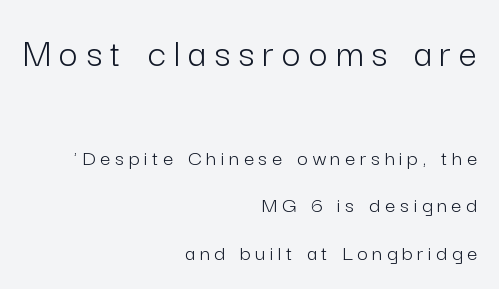
Counters stay open thanks to moderate or lighter strokes. Visually, the top section dominates because its glyphs are scaled up. What stands out about the letter spacing? Its width — letters are far apart. The line-height multiplier appears high, well above default. Do the characters align in a grid? No, the font is proportional. The typesetter chose a ragged-left arrangement here.
